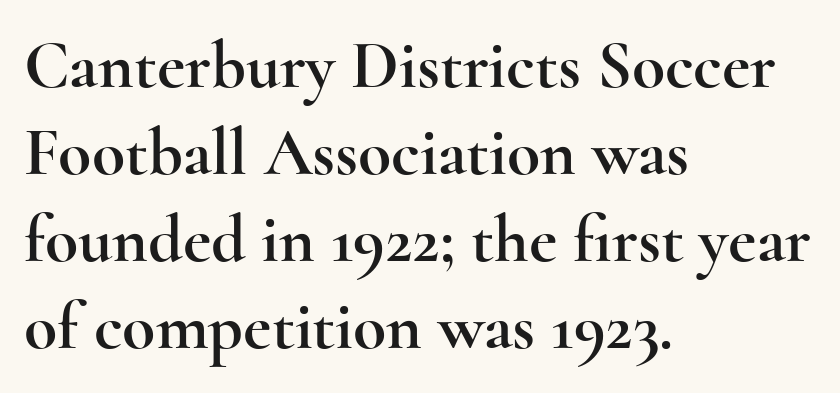
{"serif": "yes", "italic": "no", "width": "wide", "x_height": "small", "monospaced": "no", "underline": "no", "align": "left", "line_spacing": "normal", "line_spacing_ratio": 1.28, "letter_spacing": "normal", "letter_spacing_em": 0.0, "glyph_px": 68}
